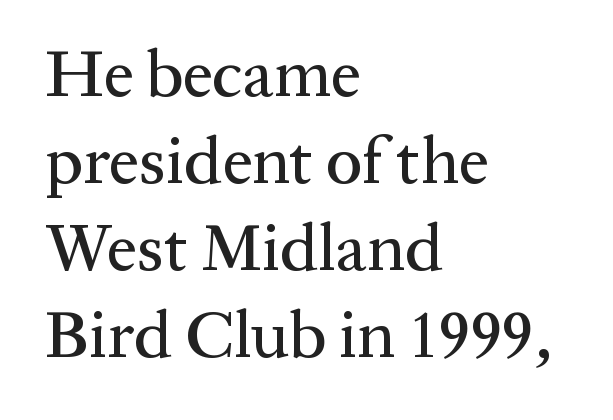
Leading: standard. Each letter's strokes conclude with small projecting serifs. Posture: vertical. No word sits above an underline. Observe the ordinary spacing: letters are neighbours, not strangers. Each letter keeps its own natural width here, so spacing adapts to shape.
